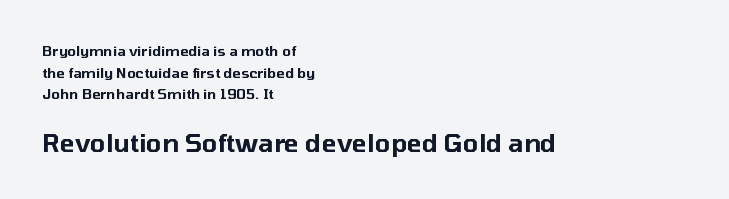
Each new line begins a customary step beneath the previous one. This rendering features lettering with no underline. The letters stand upright; this is a roman face. Of the two passages, the one underneath uses the larger point size.
